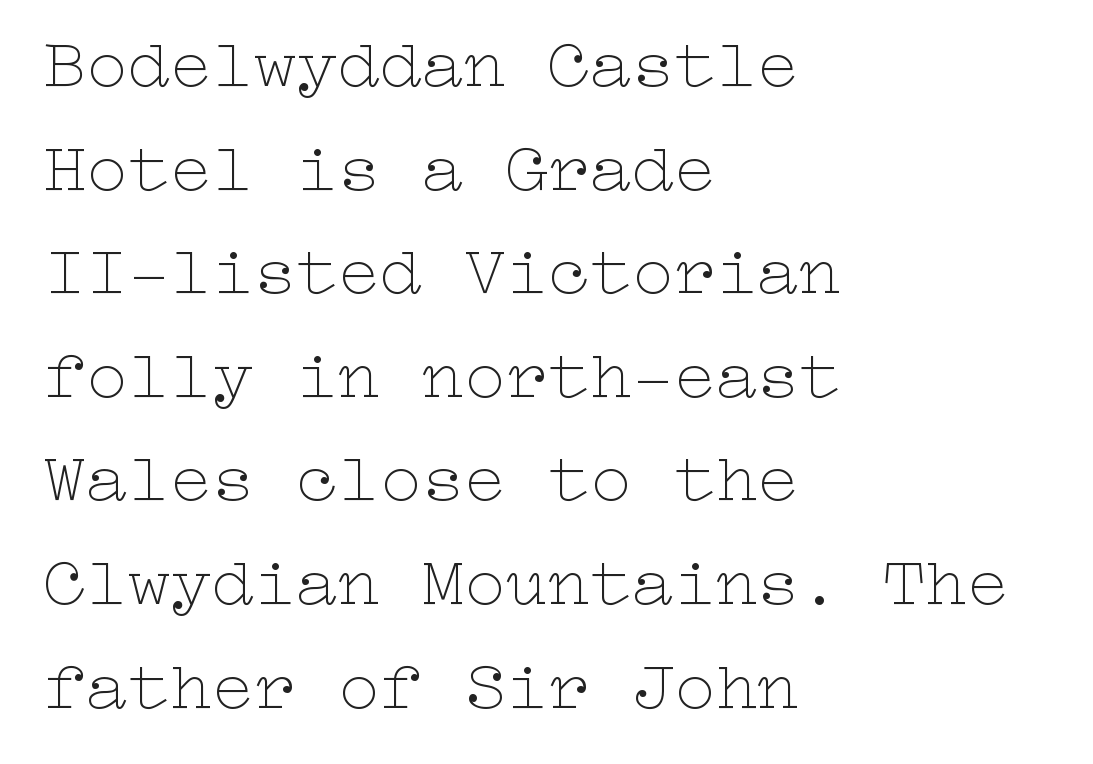
Q: Is the text bold? A: No.
Q: Is the text italic (slanted)? A: No, it is upright.
Q: Is the text underlined? A: No.
Q: How is the paragraph aligned? A: Left-aligned.
Q: Is the spacing between letters normal or unusually wide? A: Normal.
Q: Is the spacing between lines tight, normal or loose? A: Normal.
Q: Width (condensed, normal, or wide)? A: Wide.
Q: Stroke contrast? A: Low.
Q: x-height? A: Medium.
